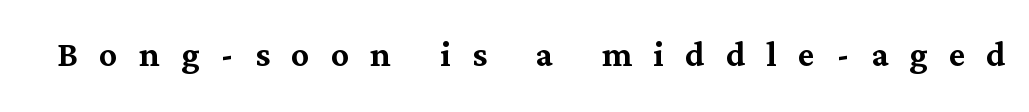
Q: Is the text italic (slanted)? A: No, it is upright.
Q: Is the typeface a serif or a sans-serif typeface? A: Serif.
Q: Is the text underlined? A: No.
Q: Is the spacing between letters normal or unusually wide? A: Unusually wide.
Q: Width (condensed, normal, or wide)? A: Normal.
Q: Stroke contrast? A: Medium.
Q: x-height? A: Medium.
Q: Monospaced? A: No.
